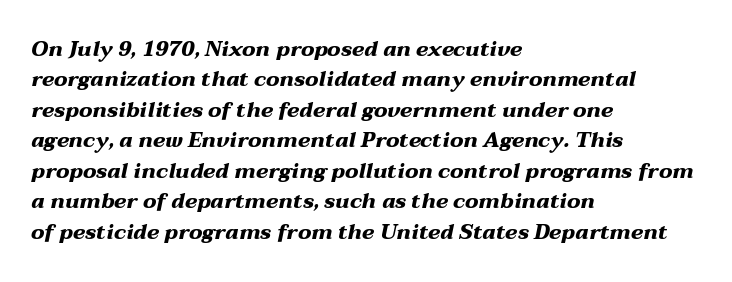
The type is set solid horizontally, with unmodified tracking. Plenty of ink on the page — the face is bold. Plain, unruled lines of type. The line-height multiplier appears to be the usual default. Observe the lean: these are italic letterforms. Layout note: lines flush left.
